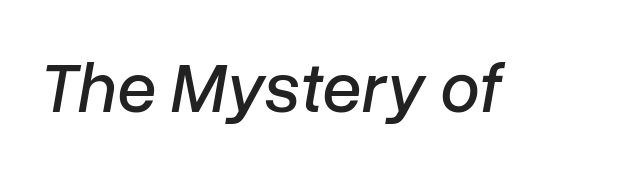
{"italic": "yes", "lean": "right", "slant_degrees": 10, "width": "normal", "stroke_contrast": "low", "x_height": "medium", "monospaced": "no", "underline": "no", "letter_spacing": "normal", "letter_spacing_em": 0.0, "glyph_px": 71}
